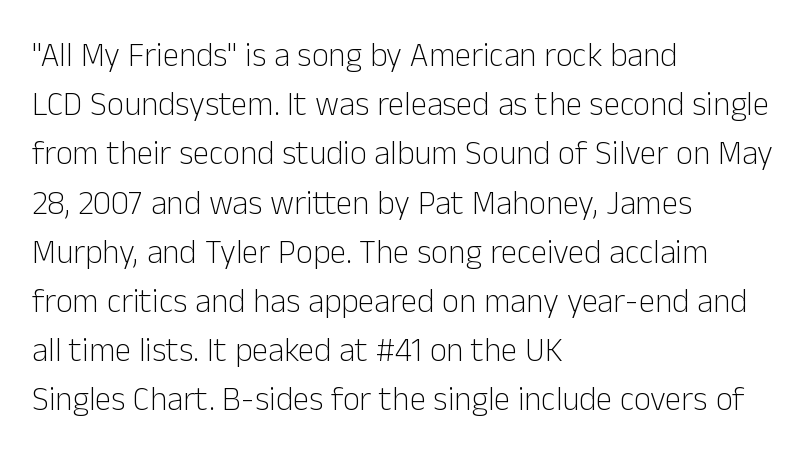
Q: Is the text bold? A: No.
Q: Is the text italic (slanted)? A: No, it is upright.
Q: Is the typeface a serif or a sans-serif typeface? A: Sans-serif.
Q: Is the text underlined? A: No.
Q: How is the paragraph aligned? A: Left-aligned.
Q: Is the spacing between letters normal or unusually wide? A: Normal.
Q: Is the spacing between lines tight, normal or loose? A: Normal.
Q: Width (condensed, normal, or wide)? A: Normal.
Q: Stroke contrast? A: Low.
Q: x-height? A: Medium.
Q: Monospaced? A: No.
